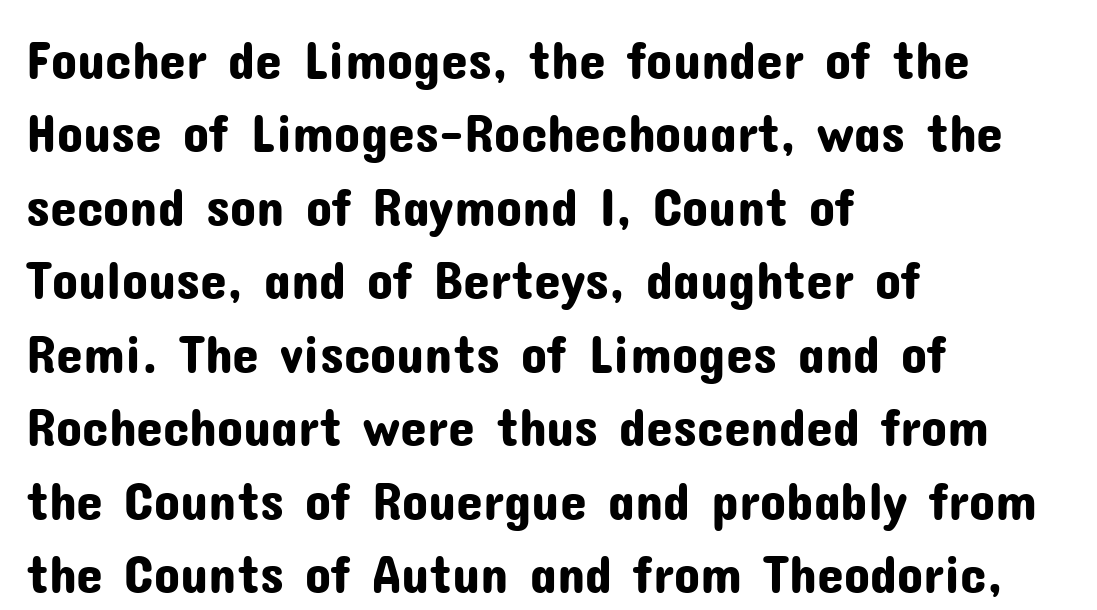
The image shows 54 px sans-serif type, upright; set left-aligned, normal line spacing (1.36x), normal letter spacing, not underlined; low stroke contrast and a medium x-height.
